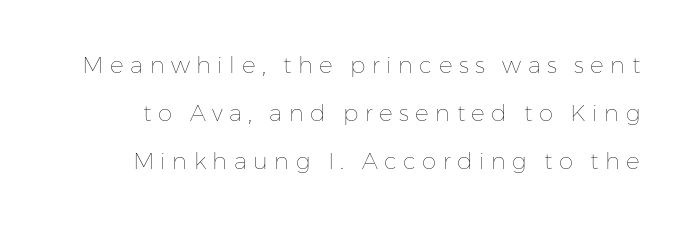
Q: Is the text bold? A: No.
Q: Is the text italic (slanted)? A: No, it is upright.
Q: Is the text underlined? A: No.
Q: Is the spacing between letters normal or unusually wide? A: Unusually wide.
Q: Is the spacing between lines tight, normal or loose? A: Loose.
